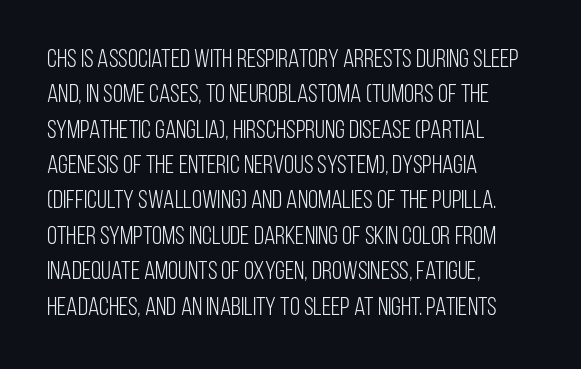
{"italic": "no", "bold": "no", "underline": "no", "align": "left", "line_spacing": "normal", "line_spacing_ratio": 1.36, "letter_spacing": "normal", "letter_spacing_em": 0.0, "glyph_px": 26}
